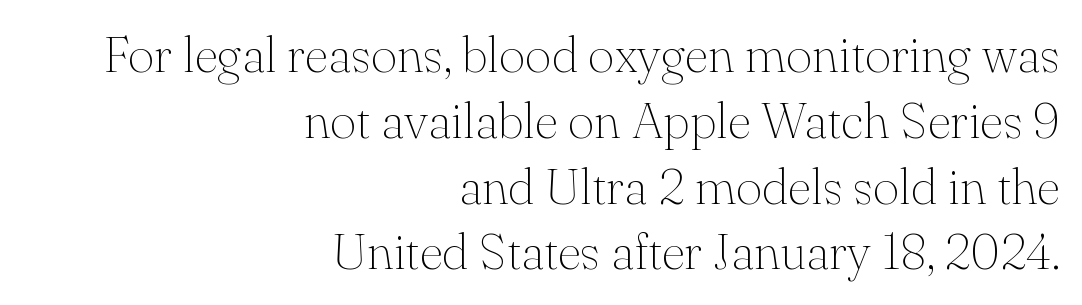
In terms of letterspacing, this is plain default setting. The specimen omits any rule beneath the text block's lines. Notice how descenders clear the ascenders below comfortably — that's standard leading. This is roman type, the default non-slanted kind.
